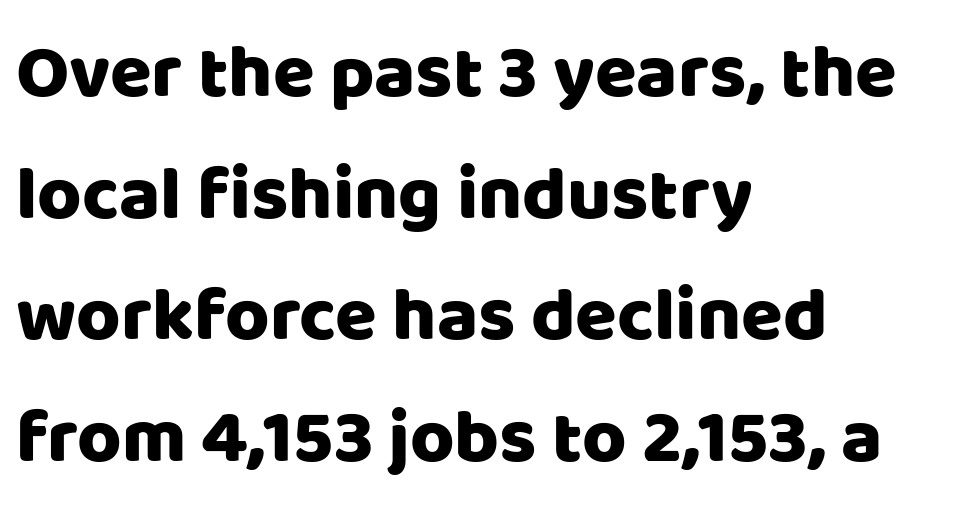
The image shows 76 px sans-serif type, upright; set left-aligned, normal line spacing (1.6x), normal letter spacing, not underlined; low stroke contrast and a large x-height.
